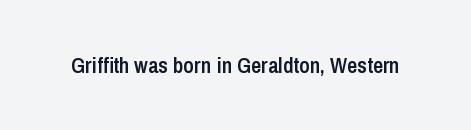
There is no visible air inserted between adjacent glyphs. The characters look somewhat weighty, a semibold short of true bold. Check the space under the baseline: it is left empty. Ascenders rise straight up at ninety degrees.
